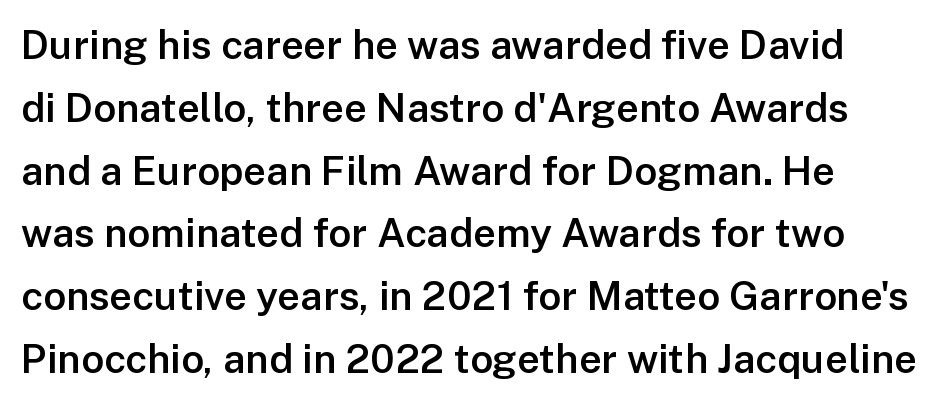
Examine the stroke ends and you'll find no serifs. Plain, unruled lines of type. Vertically, the passage feels balanced, rows spaced as you'd expect. Note the varied advance widths — an 'i' is clearly narrower than an 'm'.
